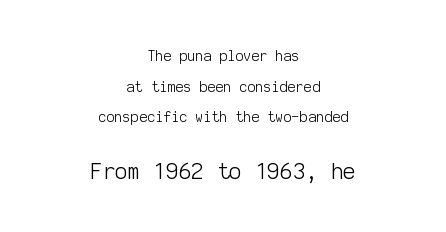
Neither beginnings nor endings align; midpoints do. Nobody drew a line under any word here. Stems and bowls with no extra thickness — not bold. Tracking here is standard; glyphs follow each other at the usual distance. Summary of vertical rhythm: relaxed, with wide interline spacing. In terms of posture, this sample is upright.
